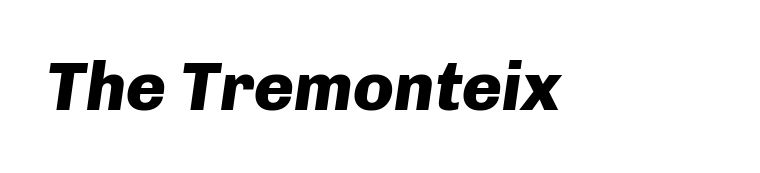
The image shows 68 px heavy type, italic (leaning right); set normal letter spacing, not underlined; low stroke contrast and a medium x-height.
